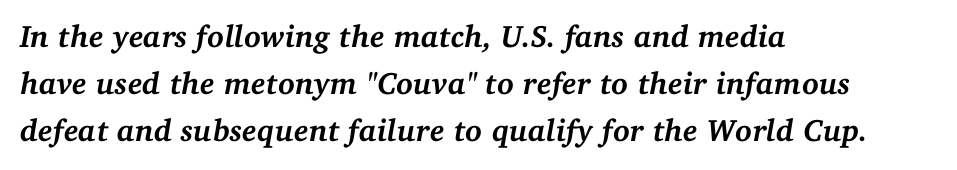
Q: Is the text bold? A: Yes.
Q: Is the text italic (slanted)? A: Yes, it leans right by about 11 degrees.
Q: Is the typeface a serif or a sans-serif typeface? A: Serif.
Q: Is the text underlined? A: No.
Q: How is the paragraph aligned? A: Left-aligned.
Q: Is the spacing between letters normal or unusually wide? A: Normal.
Q: Is the spacing between lines tight, normal or loose? A: Normal.
Q: Width (condensed, normal, or wide)? A: Normal.
Q: Stroke contrast? A: Medium.
Q: x-height? A: Medium.
Q: Monospaced? A: No.
